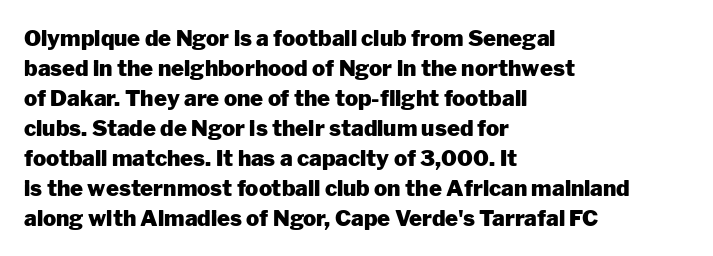
Q: Is the text bold? A: Yes.
Q: Is the text italic (slanted)? A: No, it is upright.
Q: Is the text underlined? A: No.
Q: How is the paragraph aligned? A: Left-aligned.
Q: Is the spacing between letters normal or unusually wide? A: Normal.
Q: Is the spacing between lines tight, normal or loose? A: Normal.
